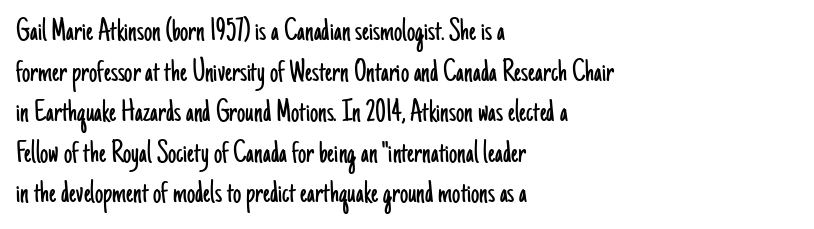
The typeface chosen for these lines omits serifs. Italic? Not at all — the glyphs are vertical. The typeface has the unassuming heft of standard copy or less. One-word summary of the alignment: left.
